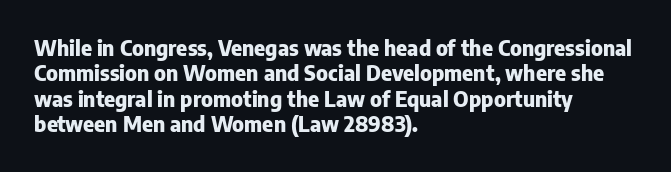
The image shows 21 px bold type, upright; set left-aligned, line spacing 1.21x, normal letter spacing, not underlined.
